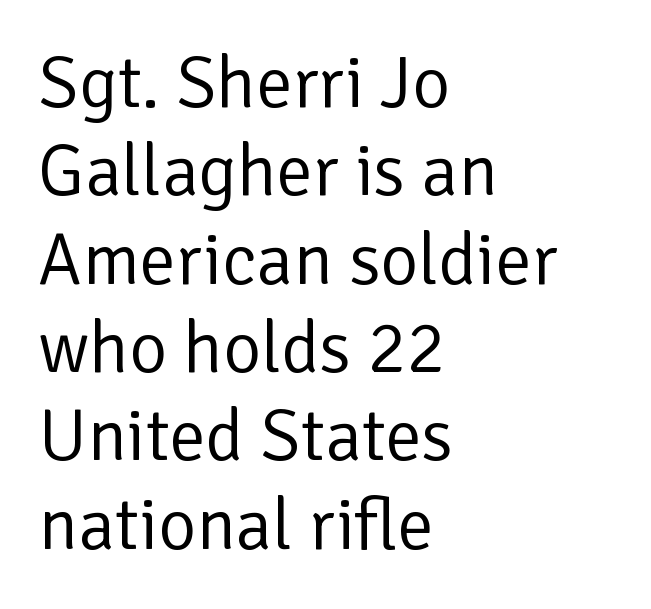
Q: Is the text bold? A: No.
Q: Is the text italic (slanted)? A: No, it is upright.
Q: Is the typeface a serif or a sans-serif typeface? A: Sans-serif.
Q: Is the text underlined? A: No.
Q: How is the paragraph aligned? A: Left-aligned.
Q: Is the spacing between letters normal or unusually wide? A: Normal.
Q: Width (condensed, normal, or wide)? A: Normal.
Q: Stroke contrast? A: Low.
Q: x-height? A: Medium.
Q: Monospaced? A: No.
